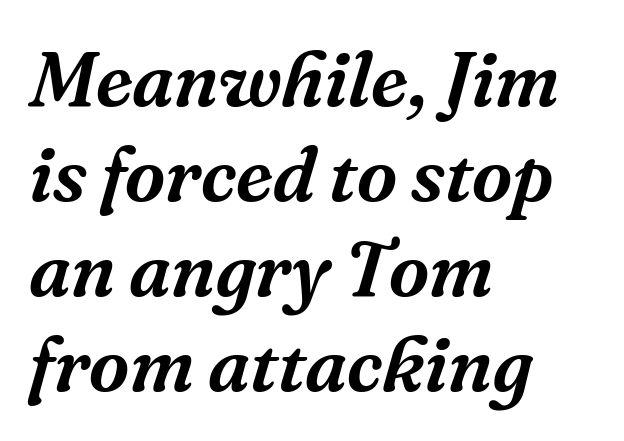
{"serif": "yes", "italic": "yes", "lean": "right", "slant_degrees": 16, "width": "normal", "stroke_contrast": "medium", "x_height": "medium", "monospaced": "no", "underline": "no", "align": "left", "line_spacing_ratio": 1.22, "letter_spacing": "normal", "letter_spacing_em": 0.0, "glyph_px": 78}
